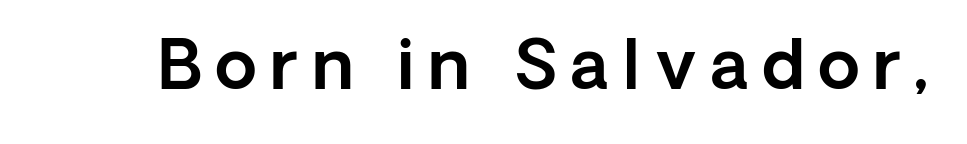
Q: Is the text italic (slanted)? A: No, it is upright.
Q: Is the typeface a serif or a sans-serif typeface? A: Sans-serif.
Q: Is the text underlined? A: No.
Q: Is the spacing between letters normal or unusually wide? A: Unusually wide.
Q: Width (condensed, normal, or wide)? A: Normal.
Q: x-height? A: Medium.
Q: Monospaced? A: No.
